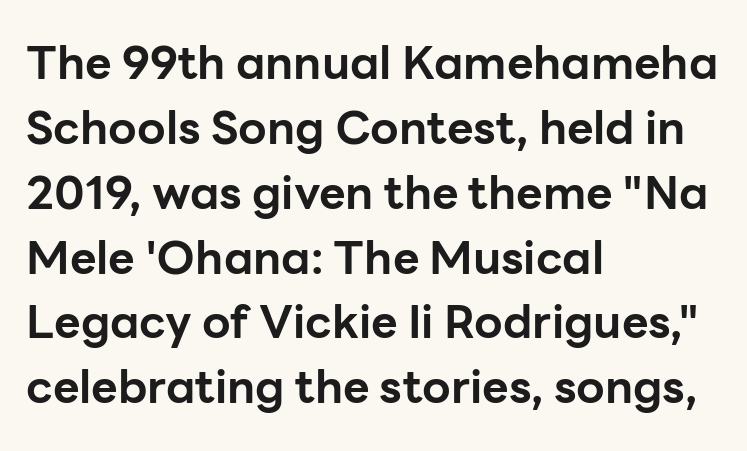
{"serif": "no", "italic": "no", "bold": "yes", "weight": "bold", "width": "normal", "stroke_contrast": "low", "x_height": "medium", "monospaced": "no", "underline": "no", "align": "left", "line_spacing": "normal", "line_spacing_ratio": 1.41, "letter_spacing": "normal", "letter_spacing_em": 0.0, "glyph_px": 46}
